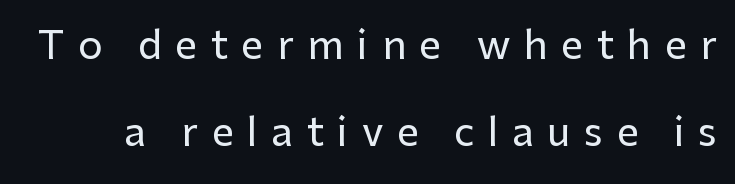
Q: Is the text italic (slanted)? A: No, it is upright.
Q: Is the typeface a serif or a sans-serif typeface? A: Sans-serif.
Q: Is the text underlined? A: No.
Q: Is the spacing between letters normal or unusually wide? A: Unusually wide.
Q: Is the spacing between lines tight, normal or loose? A: Loose.
Q: Width (condensed, normal, or wide)? A: Normal.
Q: Stroke contrast? A: Low.
Q: x-height? A: Medium.
Q: Monospaced? A: No.
